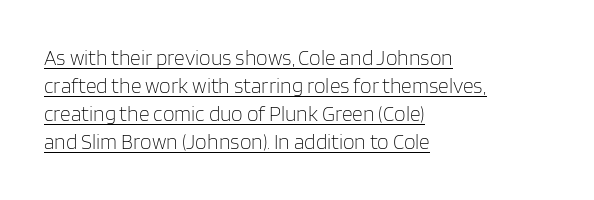
Q: Is the text bold? A: No.
Q: Is the text italic (slanted)? A: No, it is upright.
Q: Is the text underlined? A: Yes.
Q: How is the paragraph aligned? A: Left-aligned.
Q: Is the spacing between letters normal or unusually wide? A: Normal.
Q: Is the spacing between lines tight, normal or loose? A: Normal.
